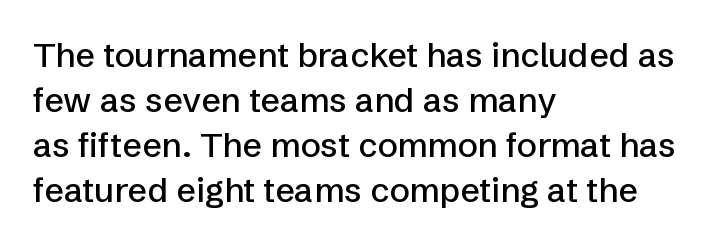
Q: Is the text italic (slanted)? A: No, it is upright.
Q: Is the typeface a serif or a sans-serif typeface? A: Sans-serif.
Q: Is the text underlined? A: No.
Q: How is the paragraph aligned? A: Left-aligned.
Q: Is the spacing between letters normal or unusually wide? A: Normal.
Q: Is the spacing between lines tight, normal or loose? A: Normal.
Q: Width (condensed, normal, or wide)? A: Normal.
Q: Stroke contrast? A: Low.
Q: x-height? A: Medium.
Q: Monospaced? A: No.
